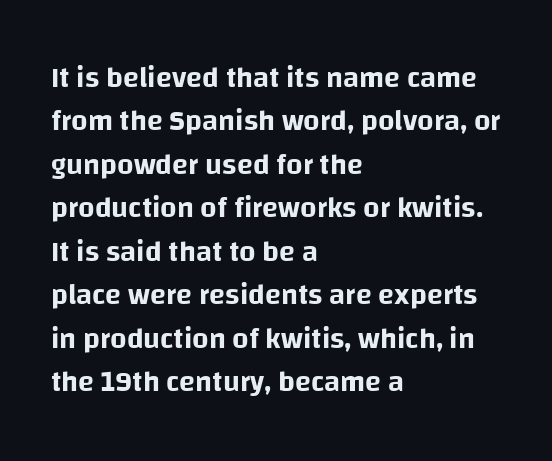
A typesetter would call this proportional, since set widths differ per character. Rule under the text: the space is simply empty. This block has exactly the height ordinary leading produces. Line beginnings align vertically; line endings do not.
